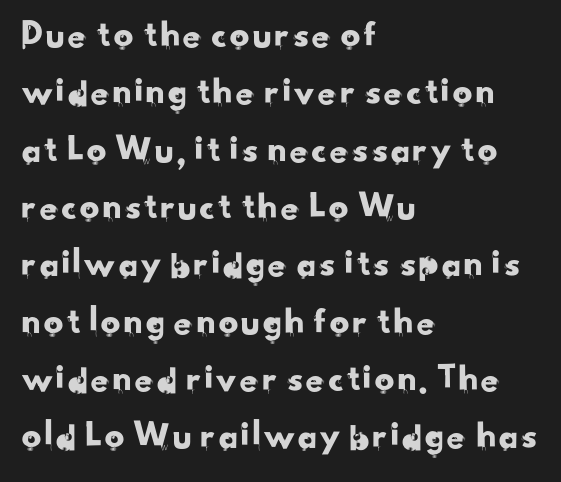
Q: Is the typeface a serif or a sans-serif typeface? A: Sans-serif.
Q: Is the text underlined? A: No.
Q: How is the paragraph aligned? A: Left-aligned.
Q: Is the spacing between letters normal or unusually wide? A: Normal.
Q: Is the spacing between lines tight, normal or loose? A: Normal.
Q: Width (condensed, normal, or wide)? A: Normal.
Q: Stroke contrast? A: Low.
Q: x-height? A: Small.
Q: Monospaced? A: No.
